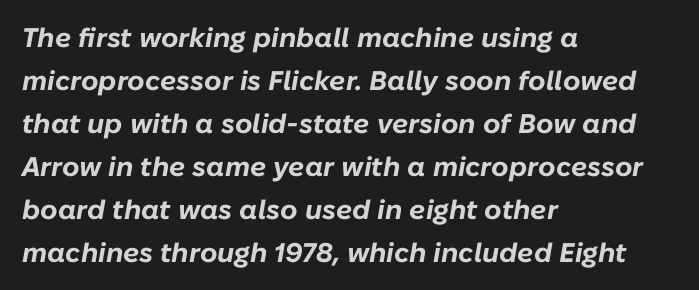
The image shows 27 px bold type, italic (leaning right); set left-aligned, normal line spacing (1.59x), normal letter spacing, not underlined.
